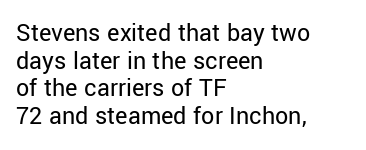
The words here are not underlined. Italic? Not at all — the glyphs are vertical. The line texture is even and compact thanks to regular tracking. Weight class: somewhere from thin through regular.
